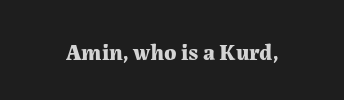
{"italic": "no", "bold": "yes", "underline": "no", "letter_spacing": "normal", "letter_spacing_em": 0.0, "glyph_px": 23}
